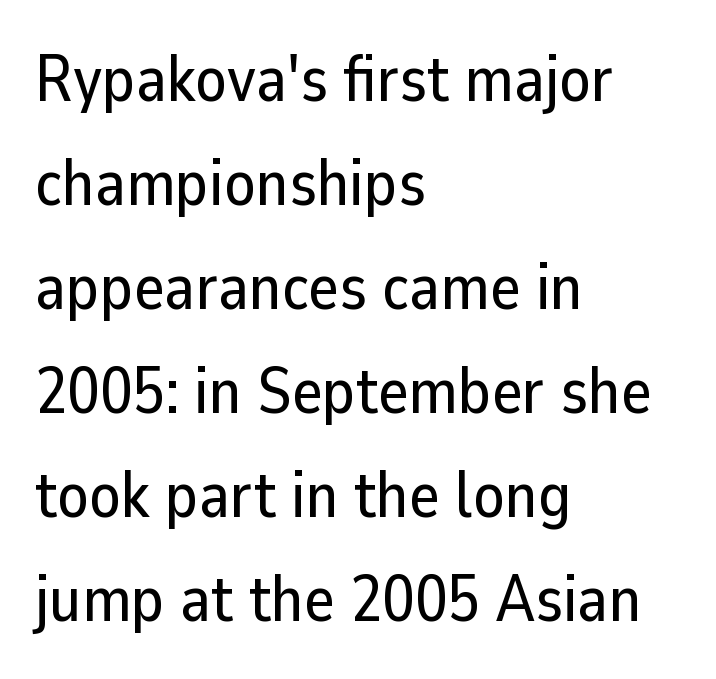
The image shows 65 px sans-serif type, upright; set left-aligned, normal line spacing (1.6x), normal letter spacing, not underlined; low stroke contrast and a medium x-height.
